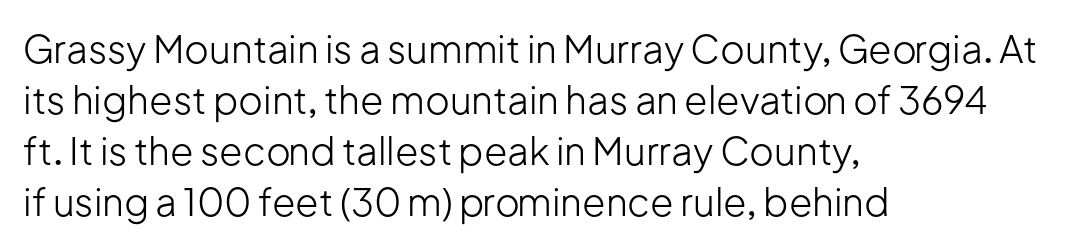
The image shows 38 px light sans-serif type, upright; set left-aligned, normal line spacing (1.34x), normal letter spacing, not underlined; low stroke contrast and a medium x-height.
